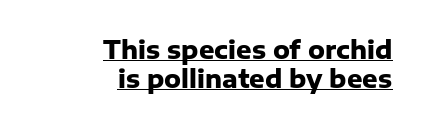
On the weight axis this lands at bold, roughly 700. Is the letter spacing exaggerated? No — it looks like the ordinary default. Unlike italic type, these characters show no tilt at all. One-word summary of the alignment: right. Caption: lettering with a line underneath.
